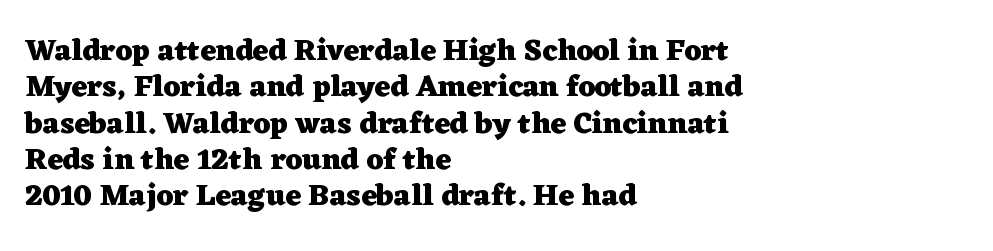
{"serif": "yes", "italic": "no", "bold": "yes", "weight": "heavy", "width": "wide", "stroke_contrast": "low", "x_height": "medium", "monospaced": "no", "underline": "no", "align": "left", "line_spacing_ratio": 1.21, "letter_spacing": "normal", "letter_spacing_em": 0.0, "glyph_px": 30}
